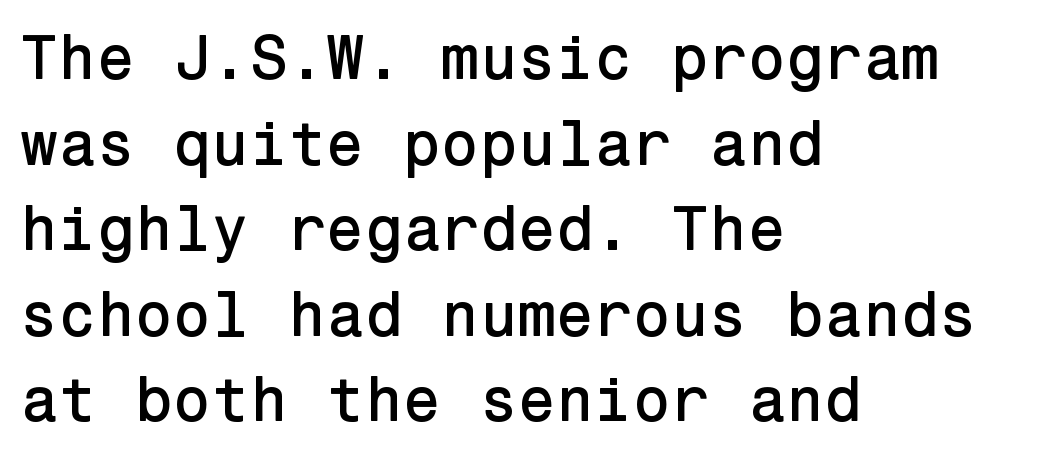
This sample uses an upright cut, with every glyph sitting square on the baseline. Each word holds together tightly as a unit, with standard inter-letter gaps. Letters rest on an invisible, unmarked baseline. Casual observation: everything's shoved over to the left.
